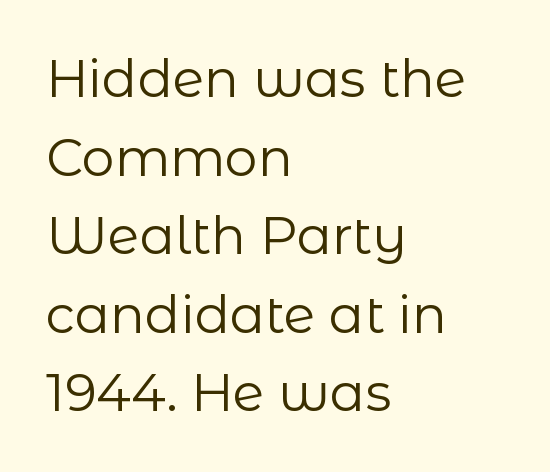
Weight: not bold — regular or lighter. Grotesque or geometric, the face here clearly has no serifs. Honestly, there is no underline to notice here at all. Leading matches the norm, producing a regular column. Style check: upright.
